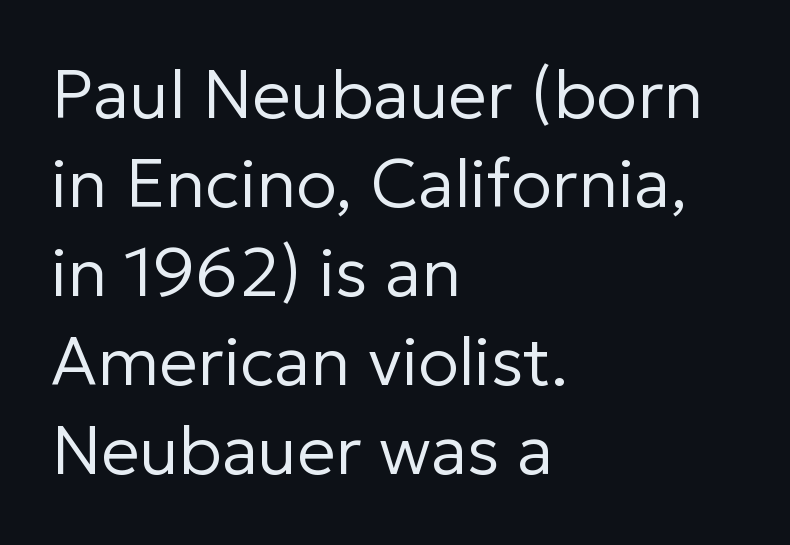
The specimen omits any rule beneath the text block's lines. Type style note: lacks serifs. Casual observation: everything's shoved over to the left. Vertical strokes here are truly vertical. The rendering uses natural spacing where letterforms have individual widths.
